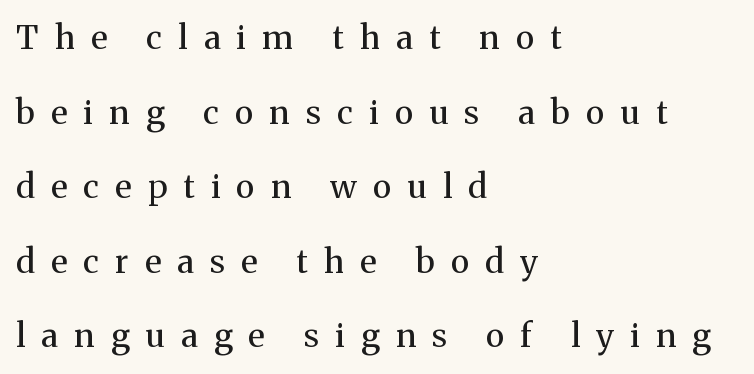
Q: Is the text bold? A: No.
Q: Is the text italic (slanted)? A: No, it is upright.
Q: Is the typeface a serif or a sans-serif typeface? A: Serif.
Q: Is the text underlined? A: No.
Q: How is the paragraph aligned? A: Left-aligned.
Q: Is the spacing between letters normal or unusually wide? A: Unusually wide.
Q: Is the spacing between lines tight, normal or loose? A: Loose.
Q: Width (condensed, normal, or wide)? A: Normal.
Q: Stroke contrast? A: Medium.
Q: x-height? A: Medium.
Q: Monospaced? A: No.
